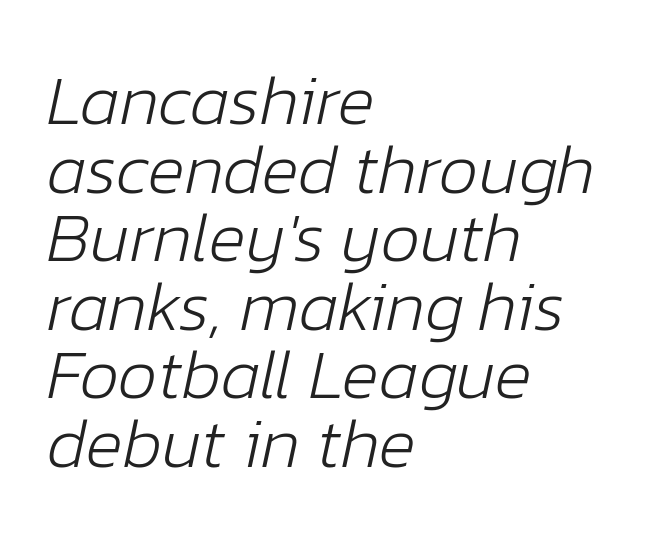
Q: Is the text bold? A: No.
Q: Is the text italic (slanted)? A: Yes, it leans right by about 12 degrees.
Q: Is the text underlined? A: No.
Q: How is the paragraph aligned? A: Left-aligned.
Q: Is the spacing between letters normal or unusually wide? A: Normal.
Q: Is the spacing between lines tight, normal or loose? A: Tight.
Q: Width (condensed, normal, or wide)? A: Normal.
Q: Stroke contrast? A: Low.
Q: x-height? A: Medium.
Q: Monospaced? A: No.
